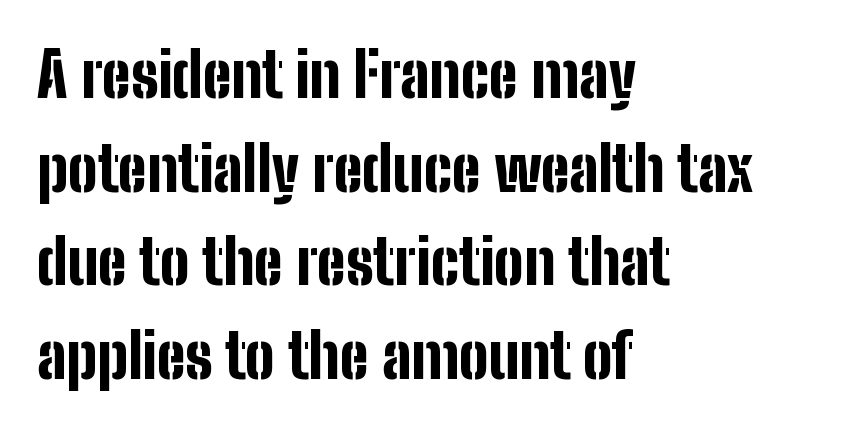
{"serif": "no", "italic": "no", "bold": "yes", "weight": "bold", "width": "condensed", "stroke_contrast": "low", "x_height": "medium", "monospaced": "no", "underline": "no", "align": "left", "line_spacing": "normal", "line_spacing_ratio": 1.51, "letter_spacing": "normal", "letter_spacing_em": 0.0, "glyph_px": 62}
